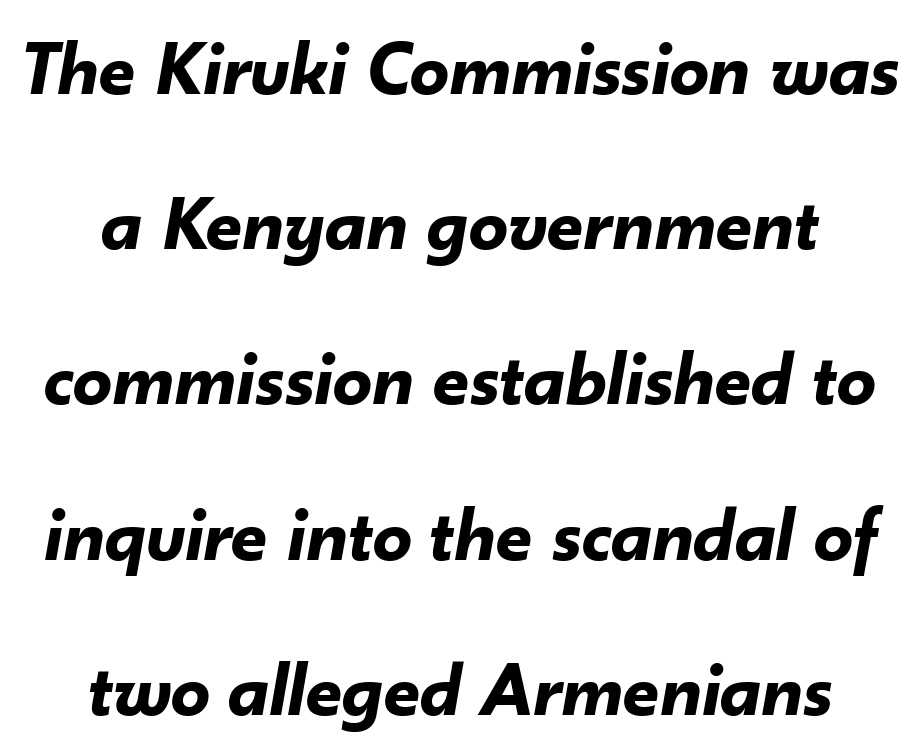
Q: Is the text bold? A: Yes.
Q: Is the text italic (slanted)? A: Yes, it leans right by about 10 degrees.
Q: Is the text underlined? A: No.
Q: How is the paragraph aligned? A: Centered.
Q: Is the spacing between letters normal or unusually wide? A: Normal.
Q: Is the spacing between lines tight, normal or loose? A: Loose.
Q: Width (condensed, normal, or wide)? A: Normal.
Q: Stroke contrast? A: Low.
Q: x-height? A: Small.
Q: Monospaced? A: No.
